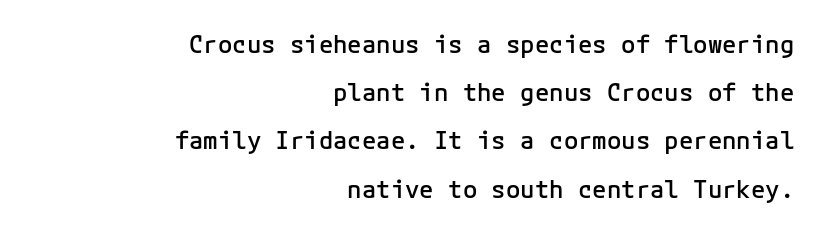
Q: Is the text bold? A: Semi-bold.
Q: Is the text italic (slanted)? A: No, it is upright.
Q: Is the text underlined? A: No.
Q: How is the paragraph aligned? A: Right-aligned.
Q: Is the spacing between letters normal or unusually wide? A: Normal.
Q: Is the spacing between lines tight, normal or loose? A: Loose.
